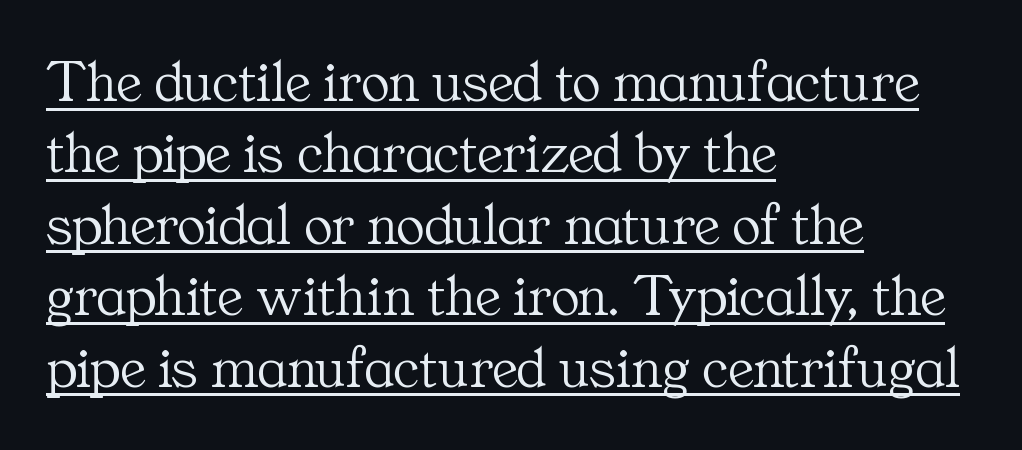
{"serif": "yes", "italic": "no", "bold": "no", "weight": "light", "width": "normal", "stroke_contrast": "medium", "x_height": "medium", "monospaced": "no", "underline": "yes", "align": "left", "line_spacing_ratio": 1.21, "letter_spacing": "normal", "letter_spacing_em": 0.0, "glyph_px": 59}
